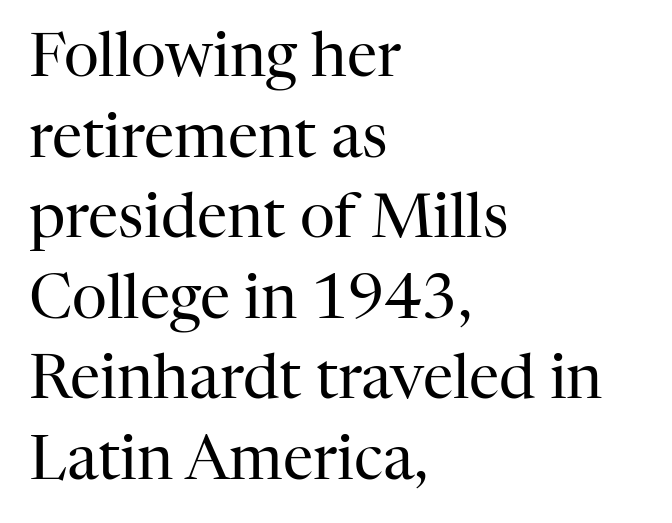
{"serif": "yes", "italic": "no", "bold": "no", "weight": "regular", "width": "normal", "stroke_contrast": "high", "x_height": "medium", "monospaced": "no", "underline": "no", "align": "left", "line_spacing": "normal", "line_spacing_ratio": 1.32, "letter_spacing": "normal", "letter_spacing_em": 0.0, "glyph_px": 61}
